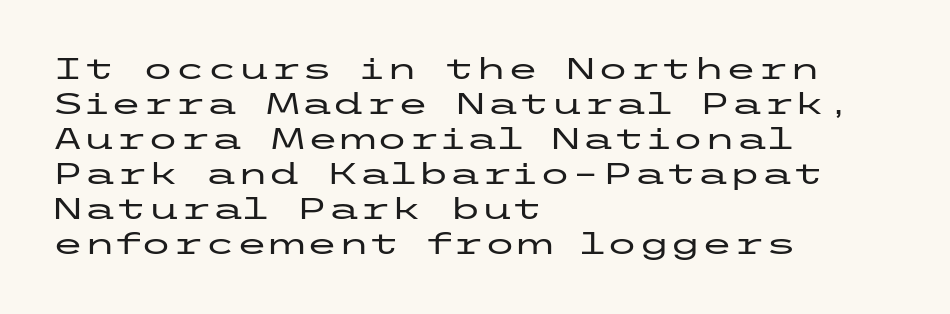
The image shows 29 px wide sans-serif type, upright; set left-aligned, line spacing 1.21x, normal letter spacing, not underlined; low stroke contrast and a medium x-height.
